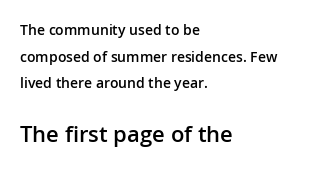
A roman cut, with each character standing at attention. Moderately thickened strokes mark this as semibold type. Character size in the trailing block exceeds that of the leading block. Between one letter and the next there's only the usual sliver of space.
